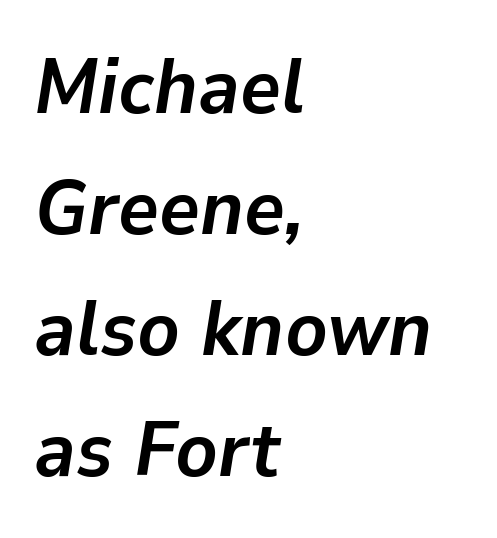
The image shows 78 px semibold type, italic (leaning right); set left-aligned, normal line spacing (1.55x), normal letter spacing, not underlined; low stroke contrast and a medium x-height.
